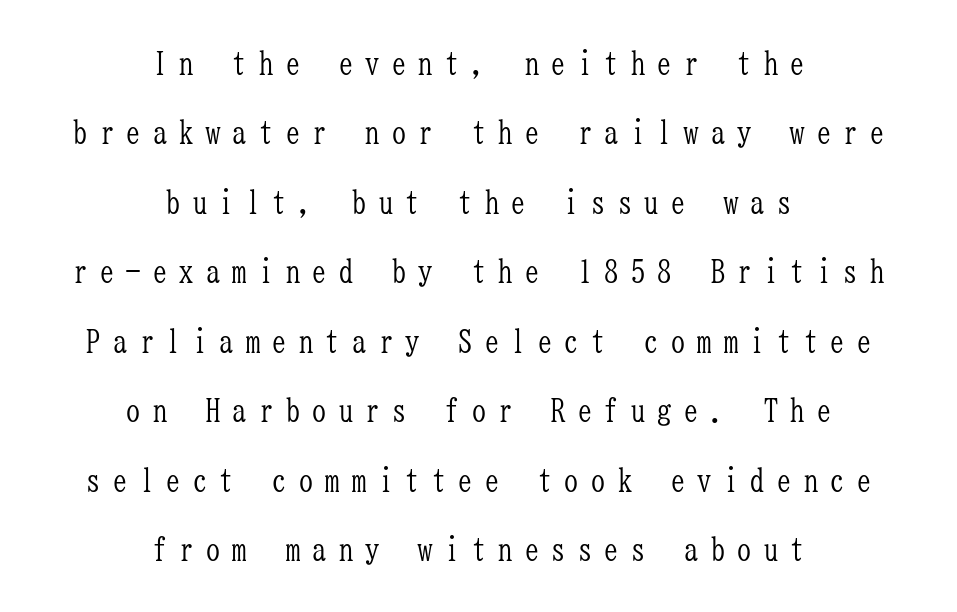
The image shows 32 px light, condensed serif type, upright, monospaced; set centered, loose line spacing (2.17x), unusually wide letter spacing (+0.33 em), not underlined; low stroke contrast and a medium x-height.
